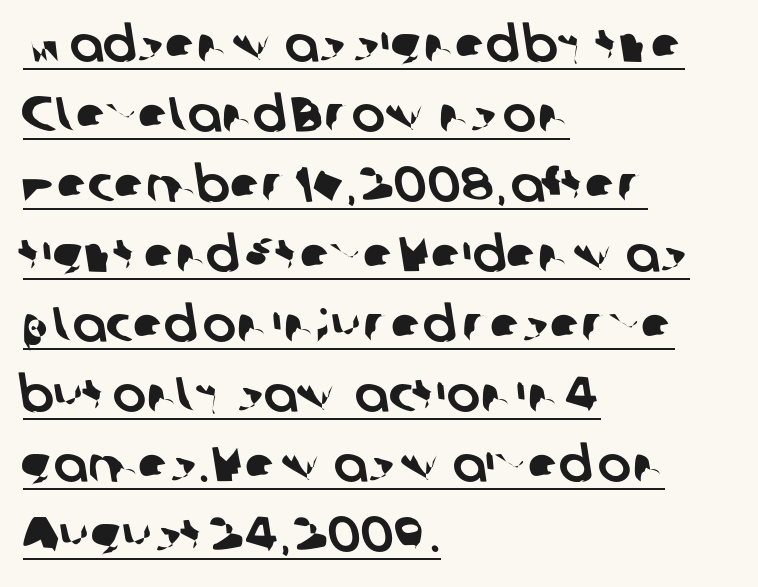
The image shows 50 px sans-serif type; set left-aligned, normal line spacing (1.4x), normal letter spacing, underlined; low stroke contrast and a medium x-height.
